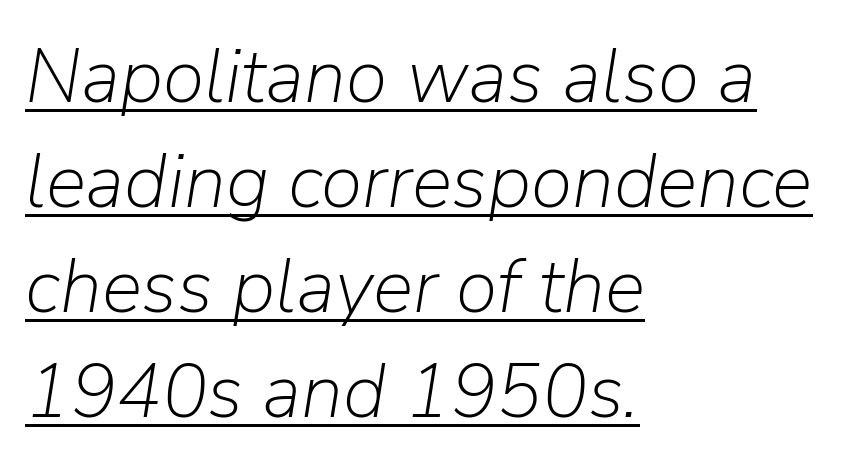
Do the characters align in a grid? No, the font is proportional. The rows are spaced the way most documents space them. The font's italic variant was chosen for this text. Stroke mass is kept to a normal reading level or below. The passage shown has conventional tracking throughout. This rendering uses left alignment, leaving the right contour irregular.
